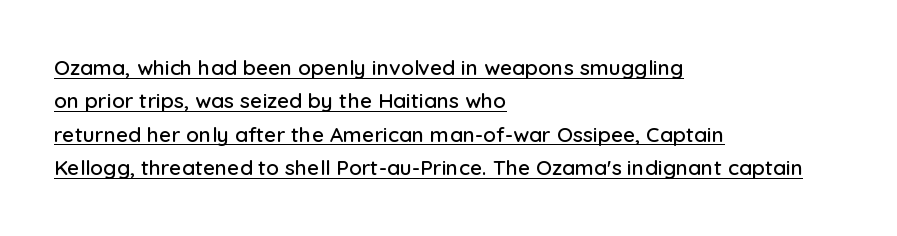
A typesetter would call this leading conventional body-copy spacing. No extra tracking has been applied to these lines. Does a line run under the words? Yes, clearly. The axis of the letterforms is exactly vertical.
